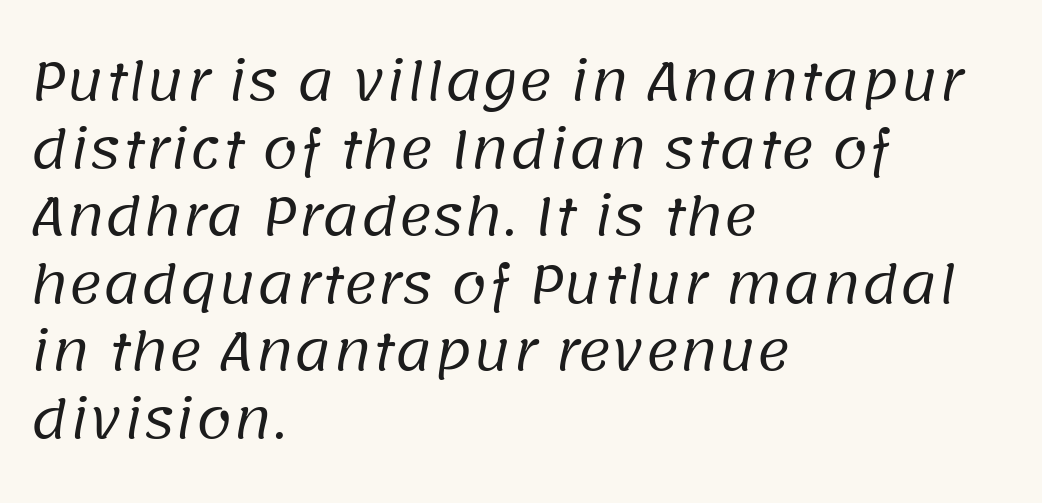
The image shows 52 px regular-weight sans-serif type; set left-aligned, normal line spacing (1.3x), normal letter spacing, not underlined; low stroke contrast and a large x-height.
